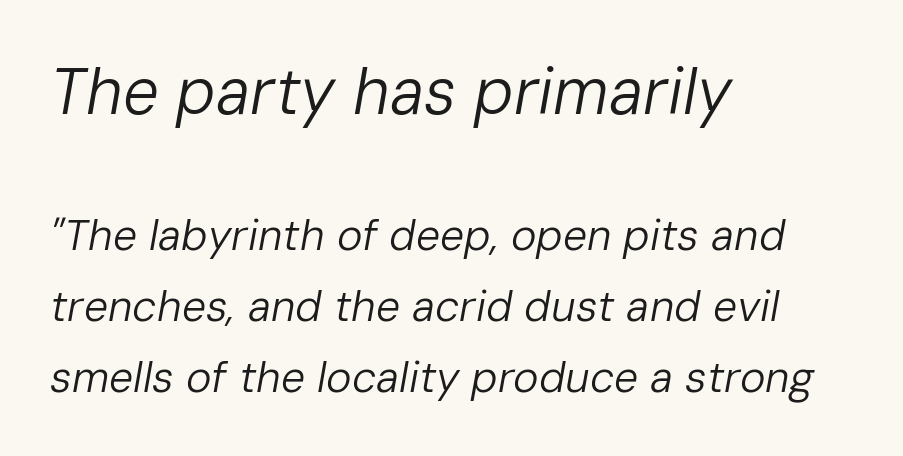
Q: Is the text bold? A: No.
Q: Is the text italic (slanted)? A: Yes, it leans right by about 10 degrees.
Q: Is the text underlined? A: No.
Q: How is the paragraph aligned? A: Left-aligned.
Q: Is the spacing between letters normal or unusually wide? A: Normal.
Q: Is the spacing between lines tight, normal or loose? A: Normal.
Q: Which block of text is set in a larger size, the first (top) or the second (bottom)? A: The first (top) one.
Q: Width (condensed, normal, or wide)? A: Normal.
Q: Stroke contrast? A: Low.
Q: x-height? A: Medium.
Q: Monospaced? A: No.
